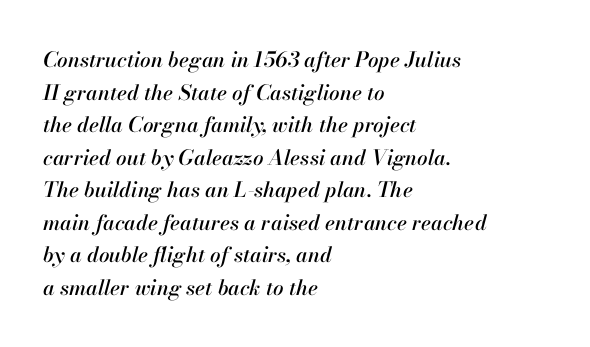
The image shows 21 px text type, italic (leaning right); set left-aligned, normal line spacing (1.55x), normal letter spacing, not underlined.
